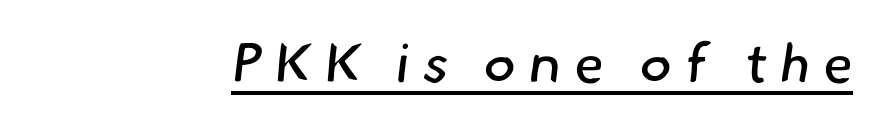
Q: Is the text bold? A: No.
Q: Is the typeface a serif or a sans-serif typeface? A: Sans-serif.
Q: Is the text underlined? A: Yes.
Q: Is the spacing between letters normal or unusually wide? A: Unusually wide.
Q: Width (condensed, normal, or wide)? A: Normal.
Q: Stroke contrast? A: Low.
Q: x-height? A: Small.
Q: Monospaced? A: No.
